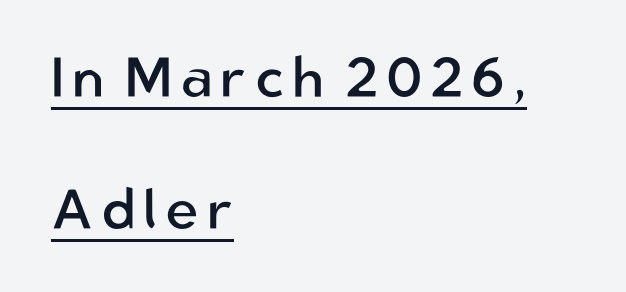
The image shows 57 px regular-weight sans-serif type, upright; set left-aligned, loose line spacing (2.31x), underlined; low stroke contrast and a medium x-height.
